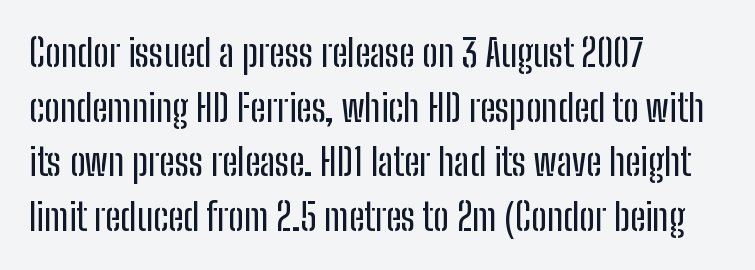
The image shows 38 px condensed sans-serif type, upright; set left-aligned, normal line spacing (1.44x), normal letter spacing, not underlined; low stroke contrast and a medium x-height.
